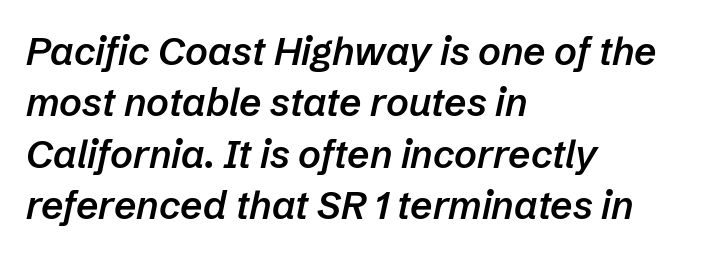
{"italic": "yes", "lean": "right", "slant_degrees": 12, "bold": "semi", "weight": "semibold", "width": "normal", "stroke_contrast": "low", "x_height": "medium", "monospaced": "no", "underline": "no", "align": "left", "line_spacing": "normal", "line_spacing_ratio": 1.32, "letter_spacing": "normal", "letter_spacing_em": 0.0, "glyph_px": 39}
